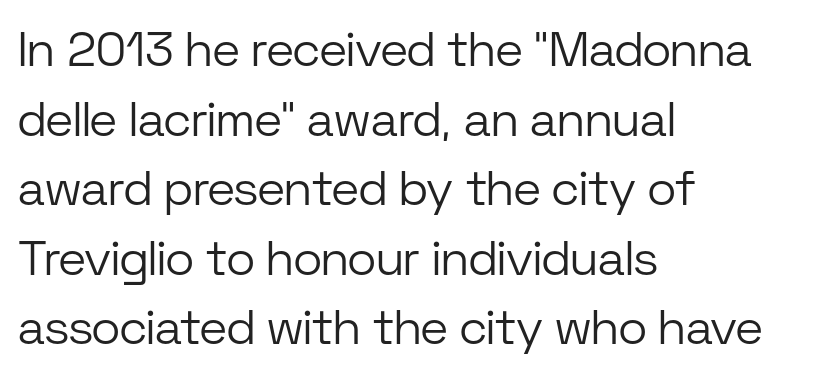
Q: Is the text bold? A: No.
Q: Is the text italic (slanted)? A: No, it is upright.
Q: Is the typeface a serif or a sans-serif typeface? A: Sans-serif.
Q: Is the text underlined? A: No.
Q: How is the paragraph aligned? A: Left-aligned.
Q: Is the spacing between letters normal or unusually wide? A: Normal.
Q: Is the spacing between lines tight, normal or loose? A: Normal.
Q: Width (condensed, normal, or wide)? A: Normal.
Q: Stroke contrast? A: Low.
Q: x-height? A: Medium.
Q: Monospaced? A: No.
